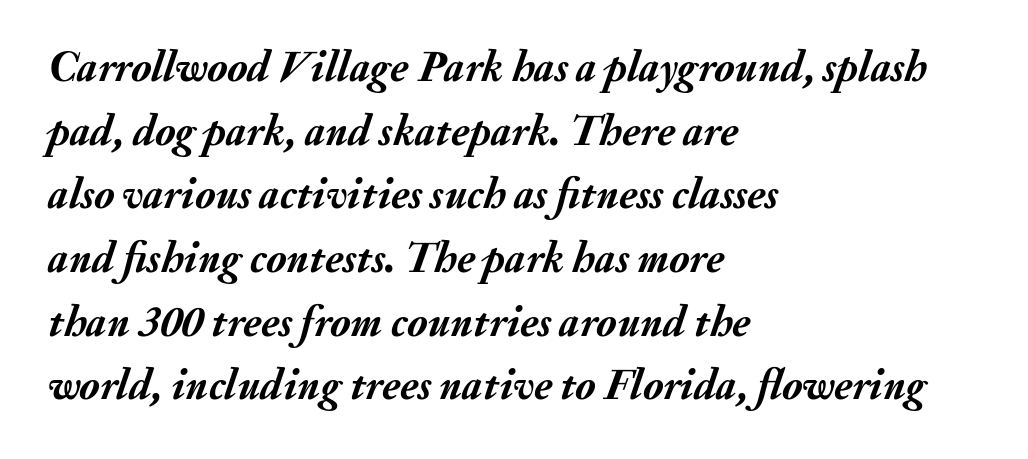
{"italic": "yes", "lean": "right", "slant_degrees": 20, "bold": "yes", "weight": "semibold", "width": "normal", "stroke_contrast": "medium", "x_height": "small", "monospaced": "no", "underline": "no", "align": "left", "line_spacing": "normal", "line_spacing_ratio": 1.48, "letter_spacing": "normal", "letter_spacing_em": 0.0, "glyph_px": 43}
